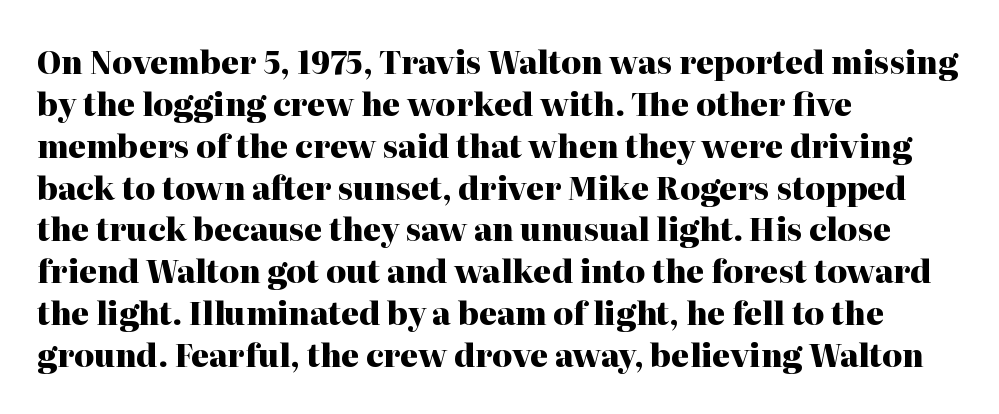
The image shows 31 px heavy serif type, upright; set left-aligned, normal line spacing (1.35x), normal letter spacing, not underlined; high stroke contrast and a medium x-height.
